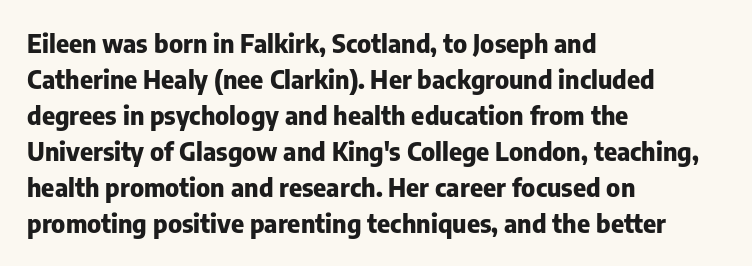
Nope, not italic — everything's standing straight. A normal amount of white space separates one row of letters from the next. Pretty heavy lettering here — definitely bold. Line starts are locked; line ends wander. Tracking here is standard; glyphs follow each other at the usual distance. Decoration check: the copy has no underline.
